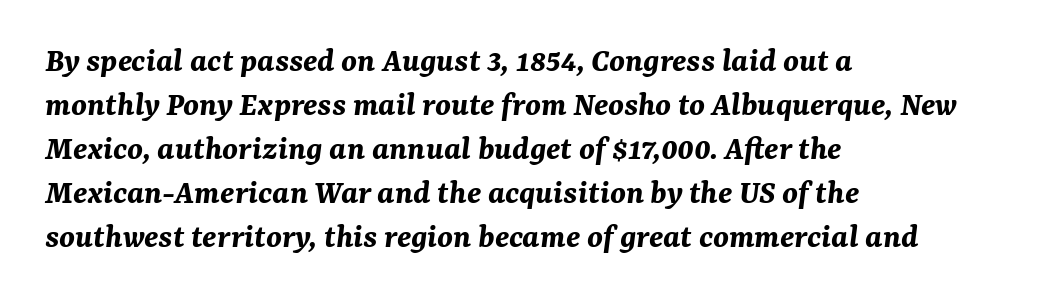
{"italic": "yes", "lean": "right", "slant_degrees": 7, "bold": "yes", "weight": "bold", "width": "normal", "stroke_contrast": "medium", "x_height": "medium", "monospaced": "no", "underline": "no", "align": "left", "line_spacing": "normal", "line_spacing_ratio": 1.26, "letter_spacing": "normal", "letter_spacing_em": 0.0, "glyph_px": 35}
